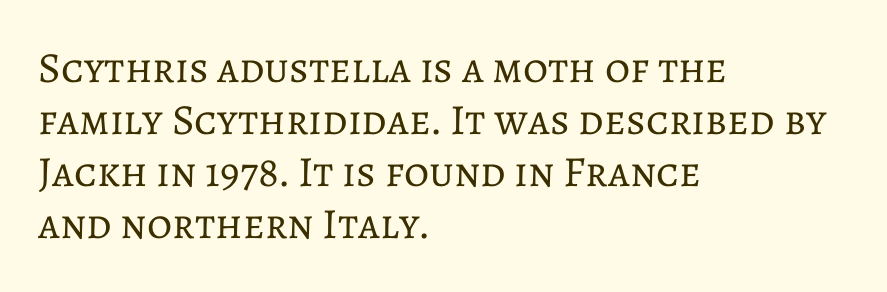
Is this a fixed-width face? No — the glyphs have proportional, varying widths. Tall strokes in this sample are plumb rather than angled. Words appear dense and cohesive because spacing is normal. No word sits above an underline. The font sits on the lighter half of the weight spectrum, regular included. All the whitespace from short lines collects on the right.
